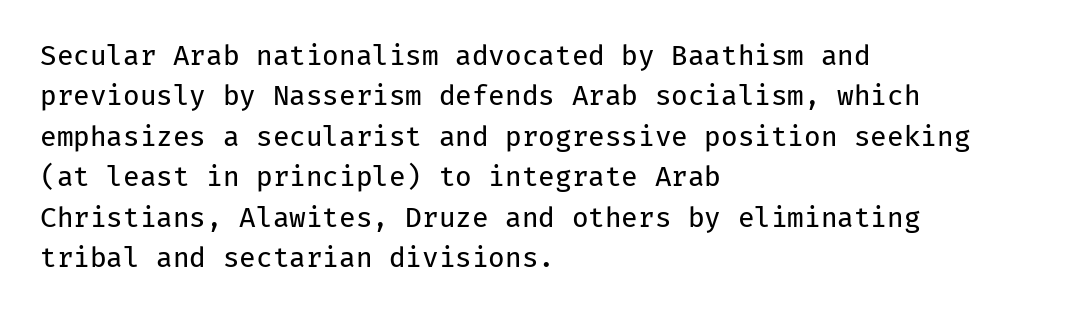
{"italic": "no", "bold": "no", "underline": "no", "align": "left", "line_spacing": "normal", "line_spacing_ratio": 1.5, "letter_spacing": "normal", "letter_spacing_em": 0.0, "glyph_px": 27}
